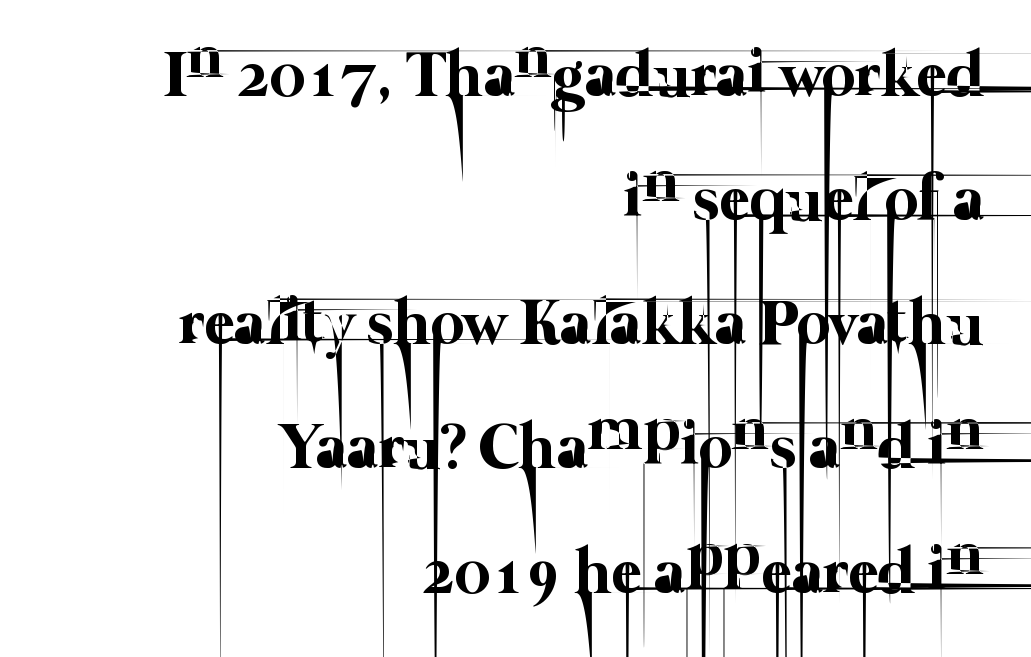
Q: Is the text bold? A: No.
Q: Is the text underlined? A: No.
Q: How is the paragraph aligned? A: Right-aligned.
Q: Is the spacing between letters normal or unusually wide? A: Normal.
Q: Is the spacing between lines tight, normal or loose? A: Loose.
Q: Width (condensed, normal, or wide)? A: Normal.
Q: Stroke contrast? A: Low.
Q: x-height? A: Medium.
Q: Monospaced? A: No.
